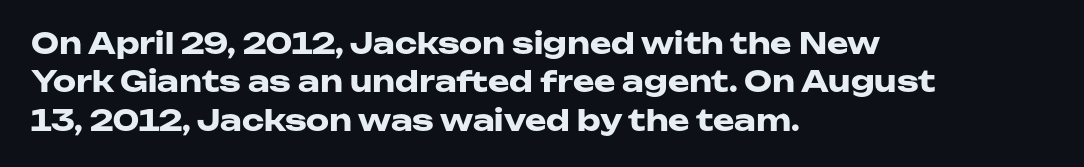
{"serif": "no", "italic": "no", "bold": "yes", "weight": "heavy", "width": "wide", "stroke_contrast": "low", "x_height": "medium", "monospaced": "no", "underline": "no", "align": "left", "line_spacing": "normal", "line_spacing_ratio": 1.32, "letter_spacing": "normal", "letter_spacing_em": 0.0, "glyph_px": 29}
